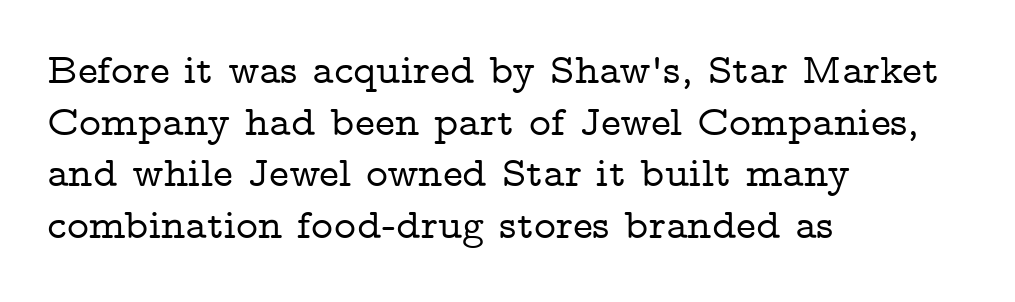
{"serif": "yes", "italic": "no", "width": "wide", "stroke_contrast": "low", "x_height": "medium", "monospaced": "no", "underline": "no", "align": "left", "line_spacing_ratio": 1.23, "letter_spacing": "normal", "letter_spacing_em": 0.0, "glyph_px": 42}
